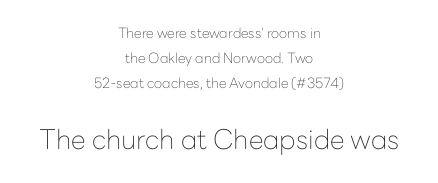
Notice how the stems are strictly vertical — no italics here. No chunkiness to these letters — they're not bold. The following chunk of copy outweighs the initial chunk in type size. Observe the ordinary spacing: letters are neighbours, not strangers. The area under the type is left untouched. Which margin do the lines hug? Neither — every line sits in the middle.
